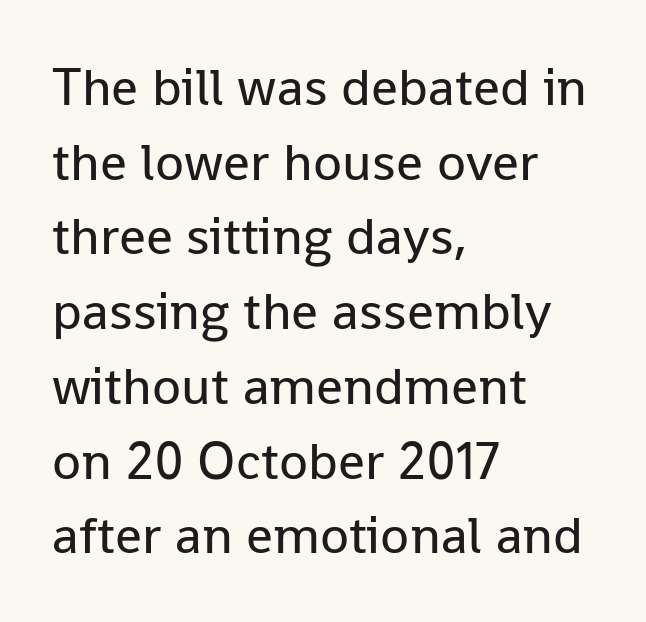
{"serif": "no", "italic": "no", "bold": "no", "weight": "regular", "width": "normal", "stroke_contrast": "low", "x_height": "medium", "monospaced": "no", "underline": "no", "align": "left", "line_spacing": "normal", "line_spacing_ratio": 1.41, "letter_spacing": "normal", "letter_spacing_em": 0.0, "glyph_px": 53}
